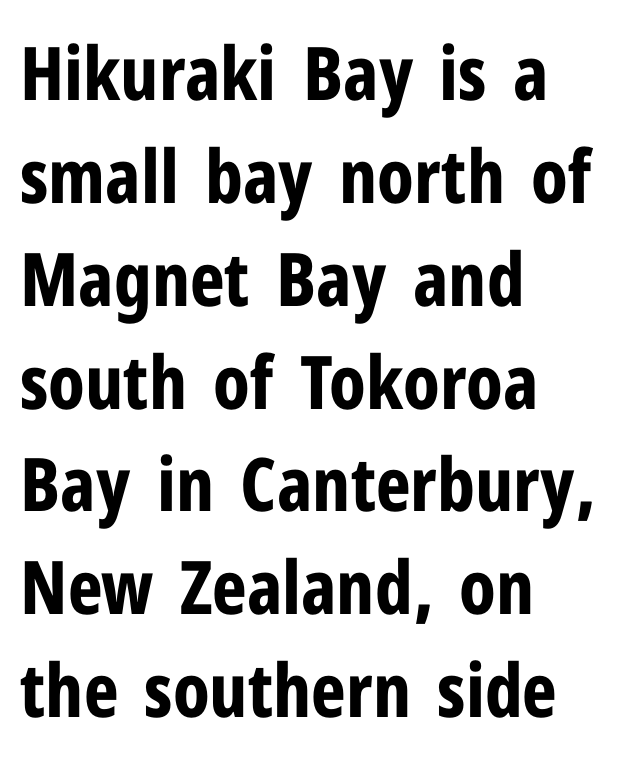
Q: Is the text bold? A: Yes.
Q: Is the text italic (slanted)? A: No, it is upright.
Q: Is the typeface a serif or a sans-serif typeface? A: Sans-serif.
Q: Is the text underlined? A: No.
Q: How is the paragraph aligned? A: Left-aligned.
Q: Is the spacing between letters normal or unusually wide? A: Normal.
Q: Is the spacing between lines tight, normal or loose? A: Normal.
Q: Width (condensed, normal, or wide)? A: Condensed.
Q: Stroke contrast? A: Low.
Q: x-height? A: Medium.
Q: Monospaced? A: No.
